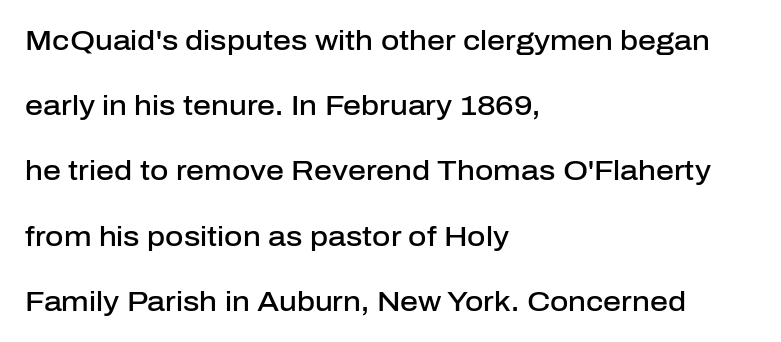
{"serif": "no", "italic": "no", "bold": "semi", "weight": "semibold", "width": "normal", "stroke_contrast": "low", "x_height": "medium", "monospaced": "no", "underline": "no", "align": "left", "line_spacing": "loose", "line_spacing_ratio": 2.33, "letter_spacing": "normal", "letter_spacing_em": 0.0, "glyph_px": 28}
